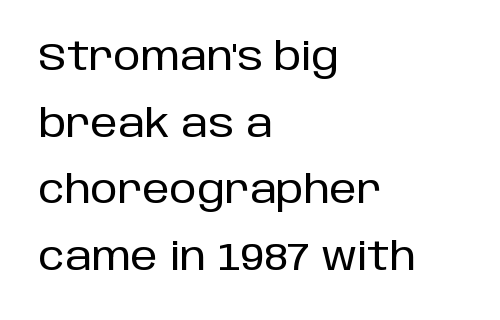
The image shows 39 px sans-serif type, upright; set left-aligned, line spacing 1.71x, normal letter spacing, not underlined; low stroke contrast and a large x-height.
